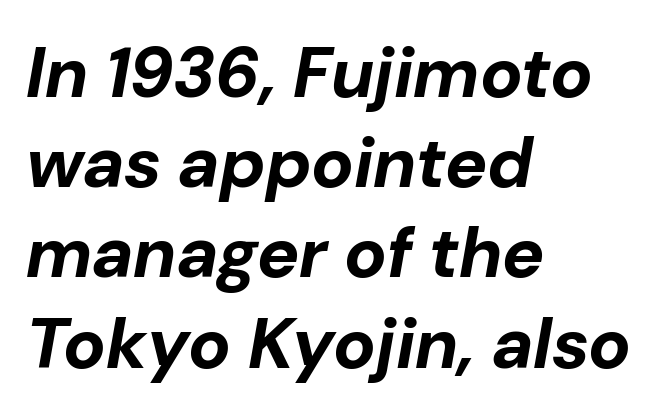
Q: Is the text bold? A: Yes.
Q: Is the text italic (slanted)? A: Yes, it leans right by about 10 degrees.
Q: Is the text underlined? A: No.
Q: How is the paragraph aligned? A: Left-aligned.
Q: Is the spacing between letters normal or unusually wide? A: Normal.
Q: Is the spacing between lines tight, normal or loose? A: Normal.
Q: Width (condensed, normal, or wide)? A: Normal.
Q: Stroke contrast? A: Low.
Q: x-height? A: Medium.
Q: Monospaced? A: No.
